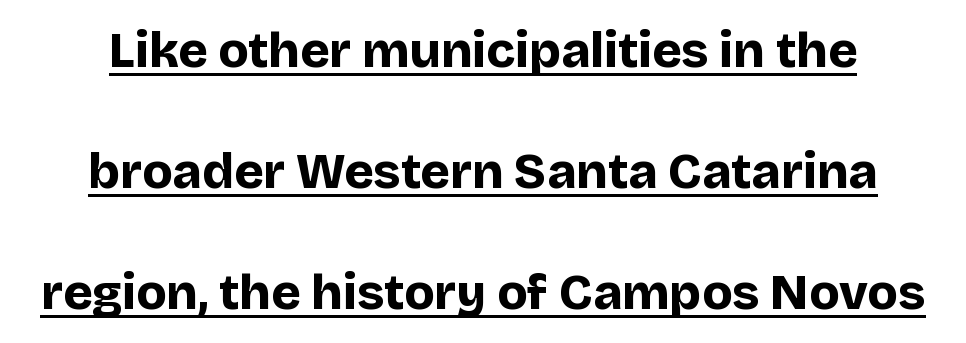
The image shows 50 px bold sans-serif type, upright; set loose line spacing (2.42x), normal letter spacing, underlined; low stroke contrast and a large x-height.
